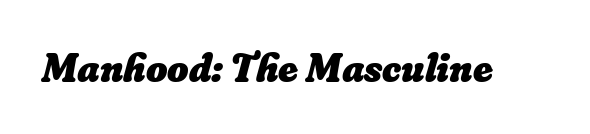
Q: Is the text bold? A: Yes.
Q: Is the text underlined? A: No.
Q: Is the spacing between letters normal or unusually wide? A: Normal.
Q: Width (condensed, normal, or wide)? A: Normal.
Q: Stroke contrast? A: Low.
Q: x-height? A: Small.
Q: Monospaced? A: No.
